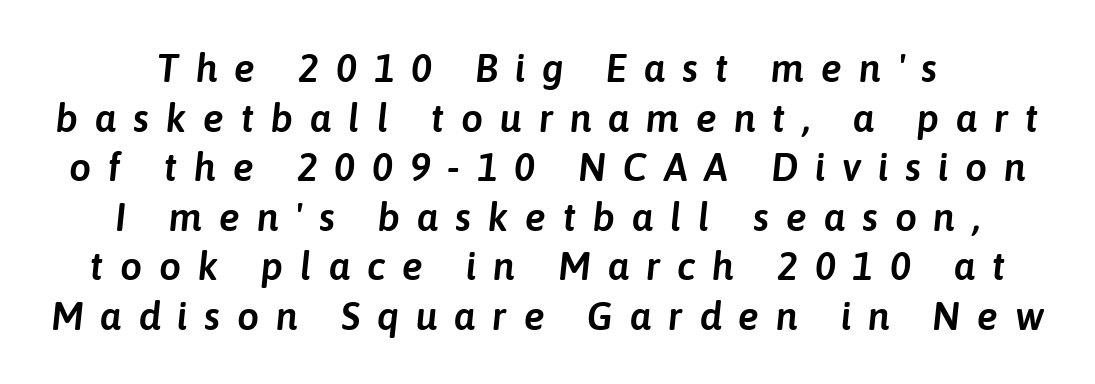
{"italic": "yes", "lean": "right", "slant_degrees": 6, "width": "normal", "stroke_contrast": "low", "x_height": "medium", "monospaced": "no", "underline": "no", "line_spacing": "normal", "line_spacing_ratio": 1.27, "letter_spacing": "wide", "letter_spacing_em": 0.43, "glyph_px": 39}
